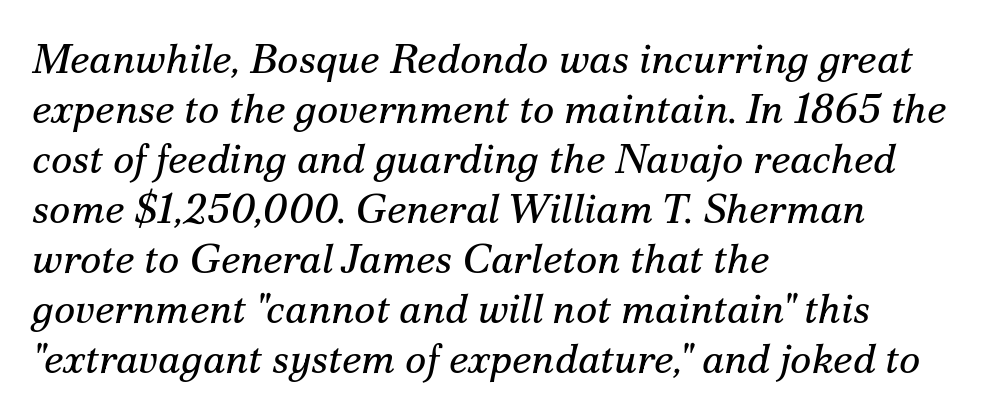
The image shows 41 px regular-weight serif type, italic (leaning right); set left-aligned, line spacing 1.22x, normal letter spacing, not underlined; medium stroke contrast and a small x-height.
